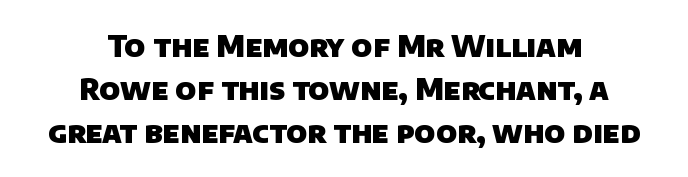
Just letters on the line, the space beneath them empty. The rendering uses a moderate line-height, typical for paragraphs. Plenty of ink on the page — the face is bold. Spacing verdict: proportional, widths tailored to each character.
